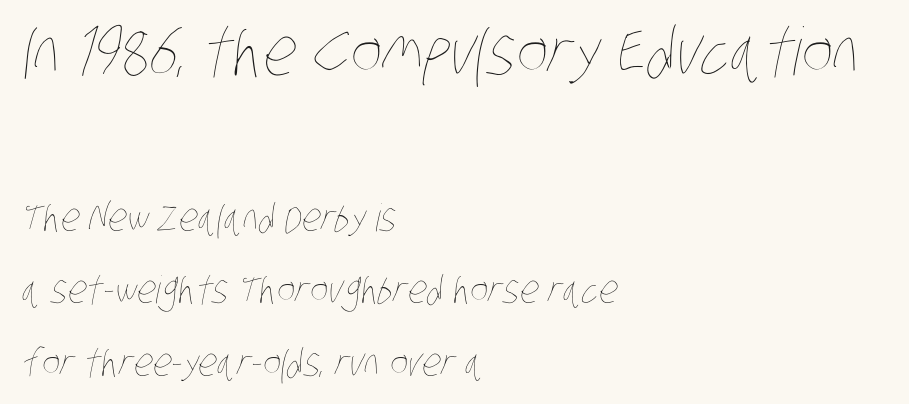
Q: Is the text bold? A: No.
Q: Is the text underlined? A: No.
Q: How is the paragraph aligned? A: Left-aligned.
Q: Is the spacing between letters normal or unusually wide? A: Normal.
Q: Is the spacing between lines tight, normal or loose? A: Loose.
Q: Which block of text is set in a larger size, the first (top) or the second (bottom)? A: The first (top) one.
Q: Width (condensed, normal, or wide)? A: Condensed.
Q: Stroke contrast? A: Low.
Q: x-height? A: Large.
Q: Monospaced? A: No.
